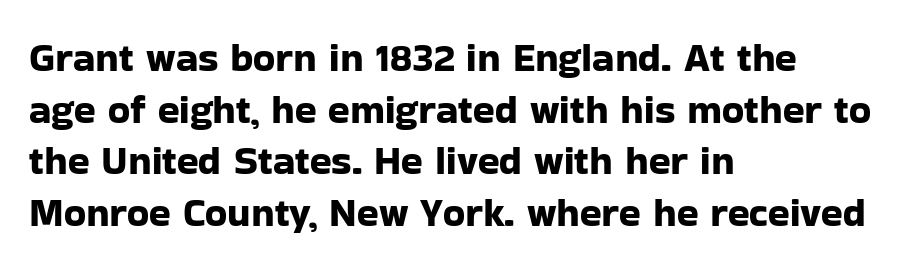
The image shows 40 px sans-serif type, upright; set left-aligned, normal line spacing (1.29x), normal letter spacing, not underlined; low stroke contrast and a medium x-height.
